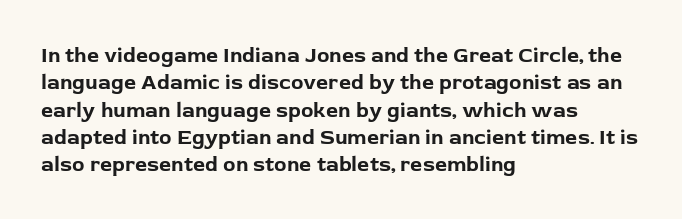
Q: Is the text bold? A: Yes.
Q: Is the text italic (slanted)? A: No, it is upright.
Q: Is the text underlined? A: No.
Q: How is the paragraph aligned? A: Left-aligned.
Q: Is the spacing between letters normal or unusually wide? A: Normal.
Q: Is the spacing between lines tight, normal or loose? A: Normal.
